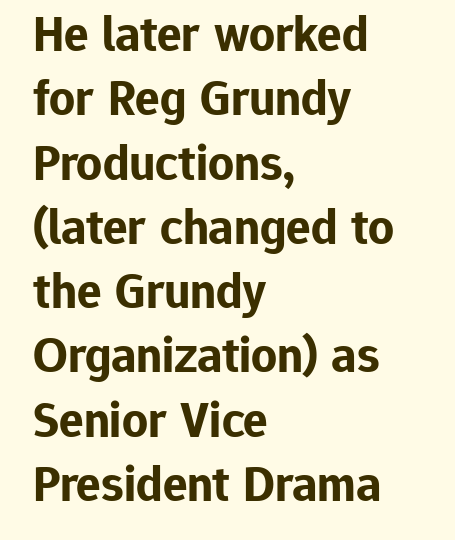
The image shows 51 px bold sans-serif type, upright; set left-aligned, normal line spacing (1.26x), normal letter spacing, not underlined; low stroke contrast and a medium x-height.
